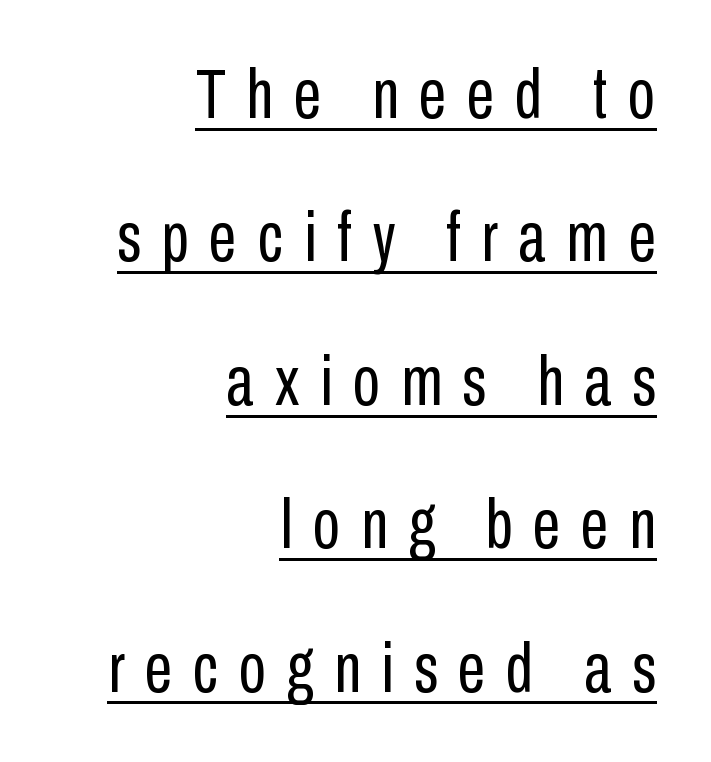
Q: Is the text bold? A: No.
Q: Is the text italic (slanted)? A: No, it is upright.
Q: Is the typeface a serif or a sans-serif typeface? A: Sans-serif.
Q: Is the text underlined? A: Yes.
Q: How is the paragraph aligned? A: Right-aligned.
Q: Is the spacing between letters normal or unusually wide? A: Unusually wide.
Q: Is the spacing between lines tight, normal or loose? A: Loose.
Q: Width (condensed, normal, or wide)? A: Condensed.
Q: Stroke contrast? A: Low.
Q: x-height? A: Medium.
Q: Monospaced? A: No.
